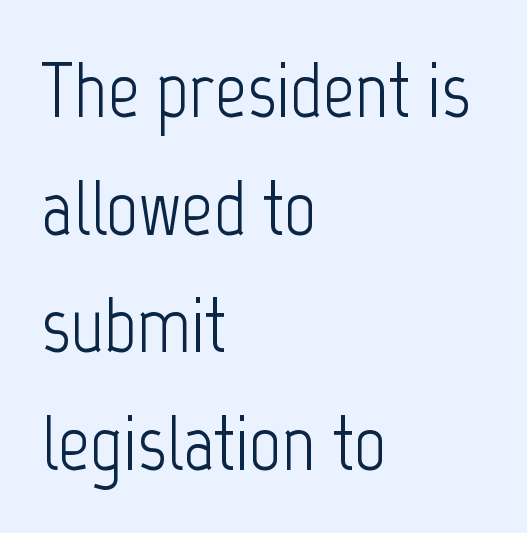
{"serif": "no", "italic": "no", "bold": "no", "weight": "light", "width": "condensed", "stroke_contrast": "low", "x_height": "medium", "monospaced": "no", "underline": "no", "align": "left", "line_spacing": "normal", "line_spacing_ratio": 1.49, "letter_spacing": "normal", "letter_spacing_em": 0.0, "glyph_px": 79}
